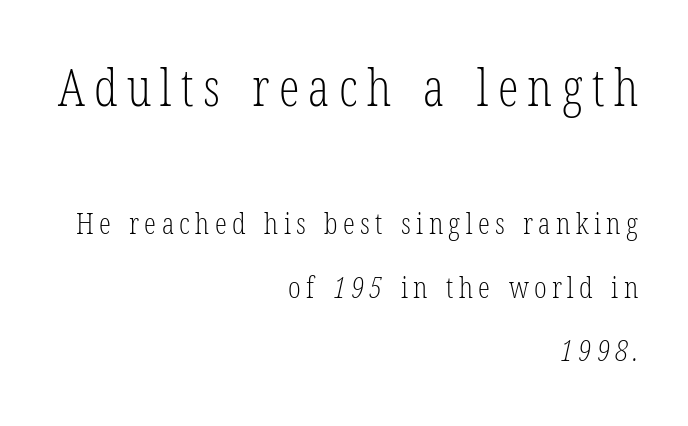
{"serif": "yes", "bold": "no", "weight": "light", "width": "condensed", "stroke_contrast": "low", "x_height": "medium", "monospaced": "no", "underline": "no", "align": "right", "line_spacing": "loose", "line_spacing_ratio": 2.11, "larger_block": "first", "size_ratio": 1.73, "glyph_px": 52}
